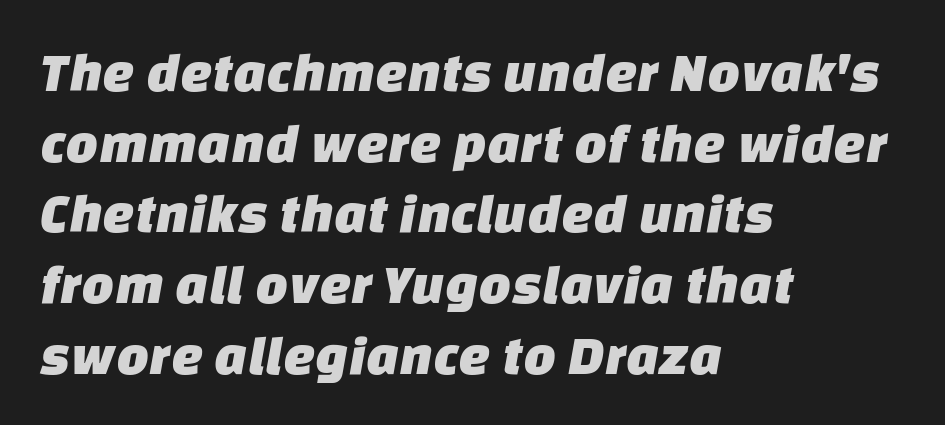
{"serif": "no", "width": "normal", "stroke_contrast": "low", "x_height": "large", "monospaced": "no", "underline": "no", "align": "left", "line_spacing_ratio": 1.24, "letter_spacing": "normal", "letter_spacing_em": 0.0, "glyph_px": 57}
